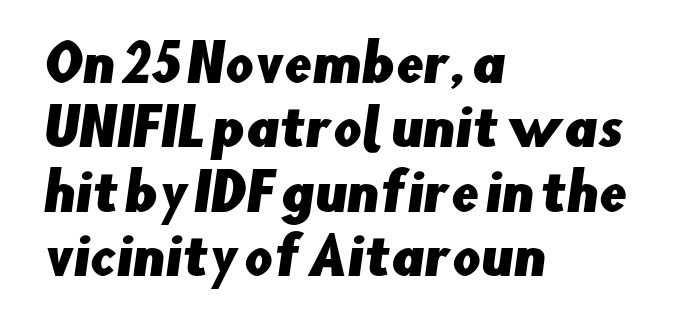
The image shows 50 px sans-serif type; set left-aligned, normal line spacing (1.29x), normal letter spacing, not underlined; low stroke contrast and a small x-height.
